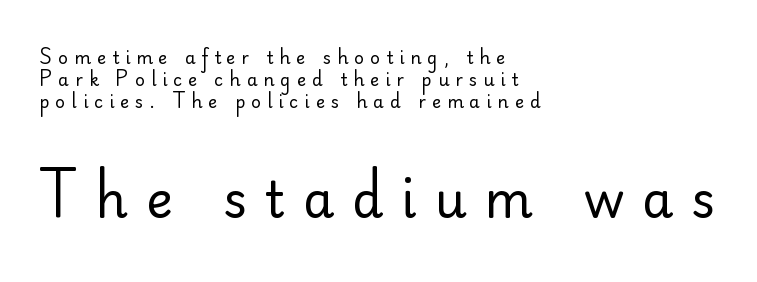
Q: Is the text bold? A: No.
Q: Is the text italic (slanted)? A: No, it is upright.
Q: Is the typeface a serif or a sans-serif typeface? A: Sans-serif.
Q: Is the text underlined? A: No.
Q: How is the paragraph aligned? A: Left-aligned.
Q: Is the spacing between letters normal or unusually wide? A: Unusually wide.
Q: Is the spacing between lines tight, normal or loose? A: Normal.
Q: Which block of text is set in a larger size, the first (top) or the second (bottom)? A: The second (bottom) one.
Q: Width (condensed, normal, or wide)? A: Normal.
Q: Stroke contrast? A: Low.
Q: x-height? A: Small.
Q: Monospaced? A: No.
